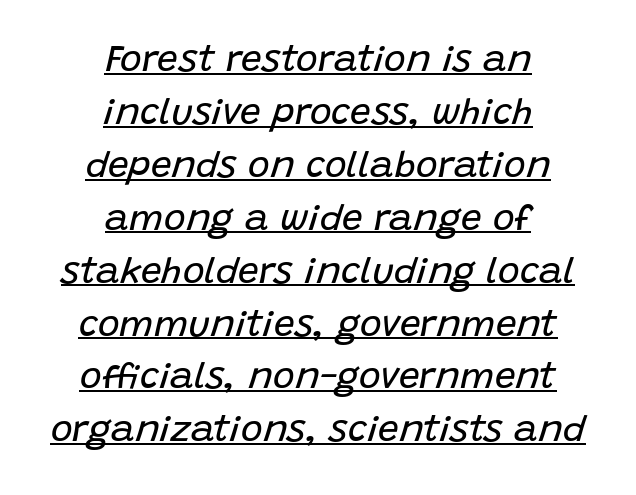
Q: Is the text bold? A: No.
Q: Is the text italic (slanted)? A: Yes, it leans right by about 15 degrees.
Q: Is the text underlined? A: Yes.
Q: How is the paragraph aligned? A: Centered.
Q: Is the spacing between letters normal or unusually wide? A: Normal.
Q: Is the spacing between lines tight, normal or loose? A: Normal.
Q: Width (condensed, normal, or wide)? A: Normal.
Q: Stroke contrast? A: Low.
Q: x-height? A: Large.
Q: Monospaced? A: No.
